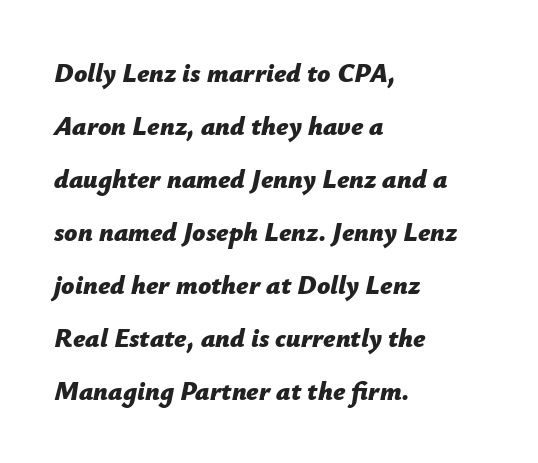
The image shows 26 px bold type, italic (leaning right); set left-aligned, loose line spacing (2.04x), normal letter spacing, not underlined.
